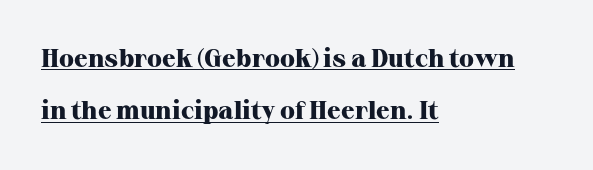
{"italic": "no", "bold": "yes", "underline": "yes", "align": "left", "line_spacing": "loose", "line_spacing_ratio": 2.1, "letter_spacing": "normal", "letter_spacing_em": 0.0, "glyph_px": 25}
